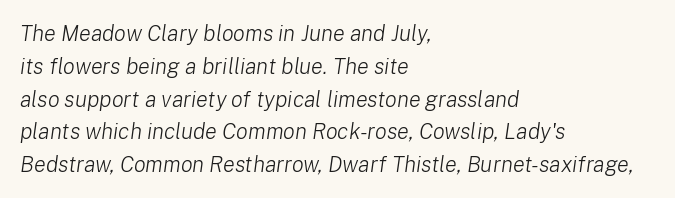
Q: Is the text bold? A: No.
Q: Is the text italic (slanted)? A: Yes, it leans right by about 8 degrees.
Q: Is the text underlined? A: No.
Q: How is the paragraph aligned? A: Left-aligned.
Q: Is the spacing between letters normal or unusually wide? A: Normal.
Q: Is the spacing between lines tight, normal or loose? A: Normal.
